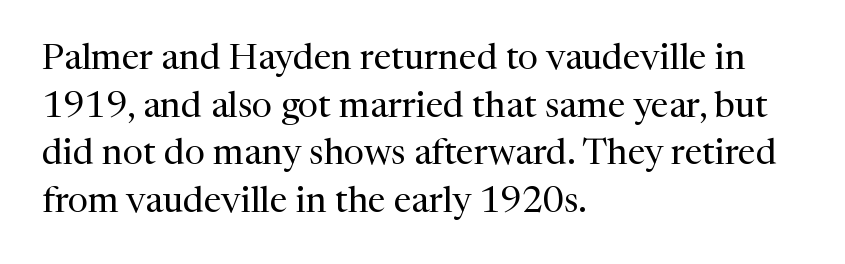
{"serif": "yes", "italic": "no", "bold": "no", "weight": "regular", "width": "normal", "stroke_contrast": "medium", "x_height": "medium", "monospaced": "no", "underline": "no", "align": "left", "line_spacing": "normal", "line_spacing_ratio": 1.32, "letter_spacing": "normal", "letter_spacing_em": 0.0, "glyph_px": 36}
